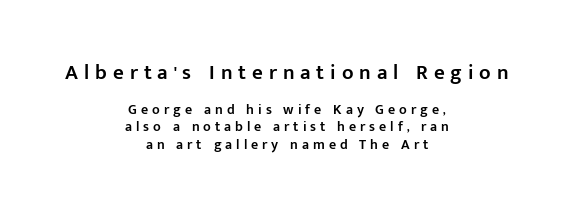
{"italic": "no", "bold": "semi", "underline": "no", "align": "center", "line_spacing_ratio": 1.24, "letter_spacing": "wide", "letter_spacing_em": 0.28, "larger_block": "first", "size_ratio": 1.5, "glyph_px": 21}
